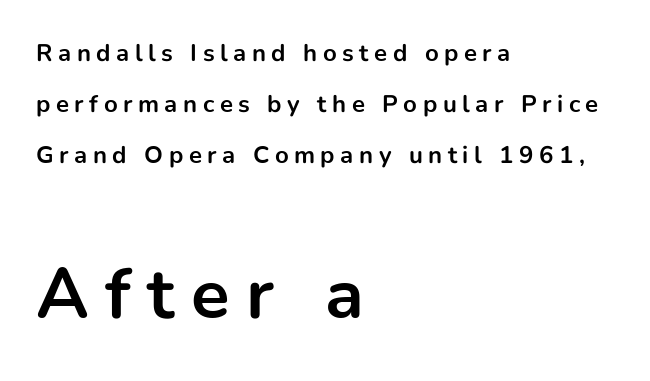
{"serif": "no", "italic": "no", "bold": "yes", "weight": "bold", "width": "normal", "stroke_contrast": "low", "x_height": "medium", "monospaced": "no", "underline": "no", "align": "left", "line_spacing": "loose", "line_spacing_ratio": 2.13, "letter_spacing": "wide", "letter_spacing_em": 0.23, "larger_block": "second", "size_ratio": 2.96, "glyph_px": 71}
